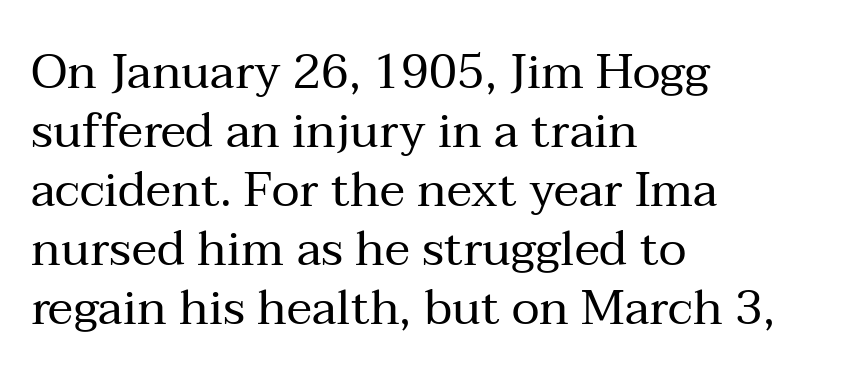
The image shows 48 px regular-weight serif type, upright; set left-aligned, line spacing 1.23x, normal letter spacing, not underlined; medium stroke contrast and a medium x-height.
